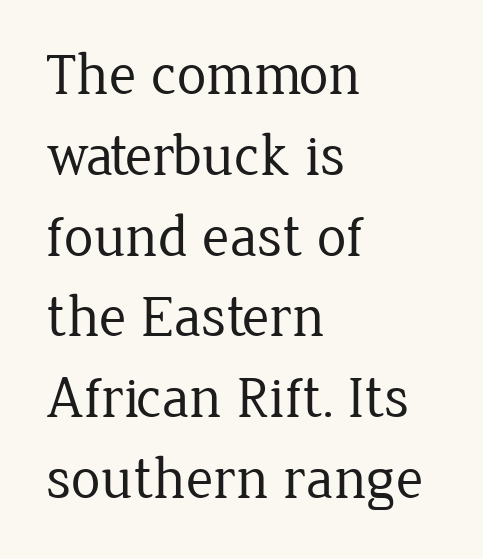
The image shows 59 px regular-weight serif type, upright; set left-aligned, normal line spacing (1.37x), normal letter spacing, not underlined; low stroke contrast and a medium x-height.
